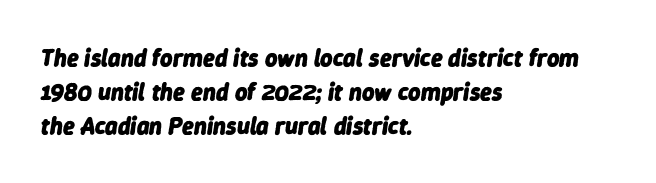
The image shows 24 px bold type, italic (leaning right); set left-aligned, normal line spacing (1.41x), normal letter spacing, not underlined.
